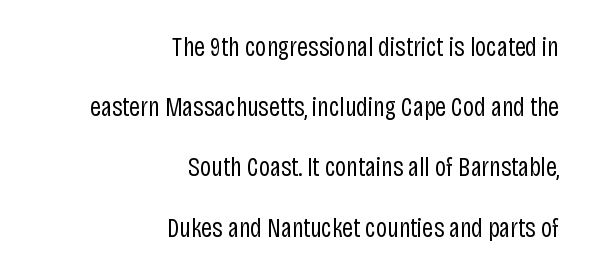
The image shows 27 px text type, upright; set right-aligned, loose line spacing (2.23x), normal letter spacing, not underlined.
